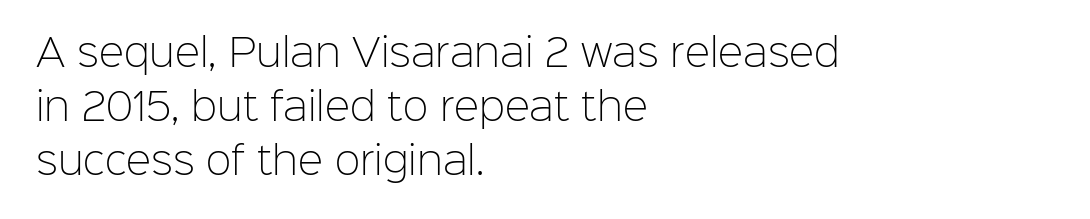
{"serif": "no", "italic": "no", "bold": "no", "weight": "light", "width": "normal", "stroke_contrast": "low", "x_height": "medium", "monospaced": "no", "underline": "no", "align": "left", "line_spacing": "normal", "line_spacing_ratio": 1.42, "letter_spacing": "normal", "letter_spacing_em": 0.0, "glyph_px": 38}
